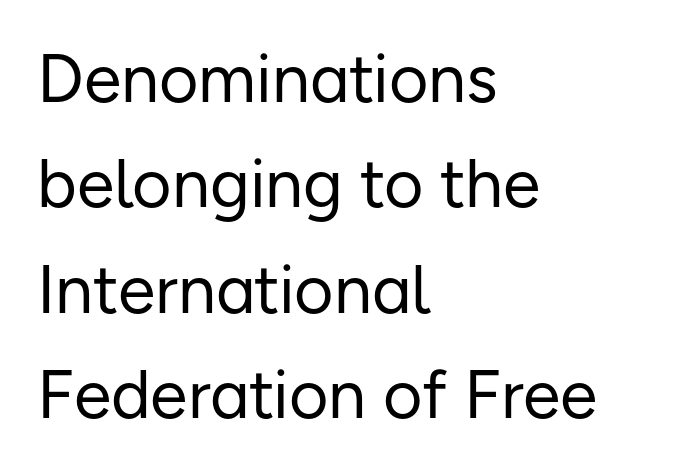
The image shows 68 px regular-weight sans-serif type, upright; set left-aligned, normal line spacing (1.55x), normal letter spacing, not underlined; low stroke contrast and a medium x-height.
